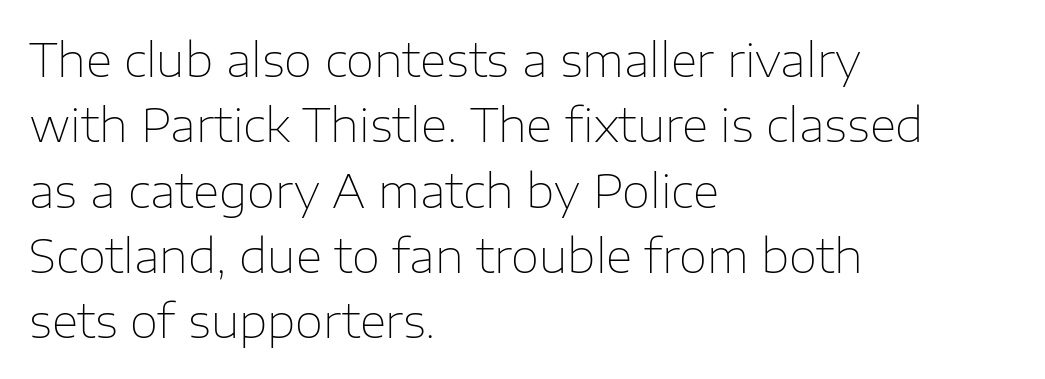
{"serif": "no", "italic": "no", "bold": "no", "weight": "thin", "width": "normal", "stroke_contrast": "low", "x_height": "medium", "monospaced": "no", "underline": "no", "align": "left", "line_spacing": "normal", "line_spacing_ratio": 1.42, "letter_spacing": "normal", "letter_spacing_em": 0.0, "glyph_px": 46}
